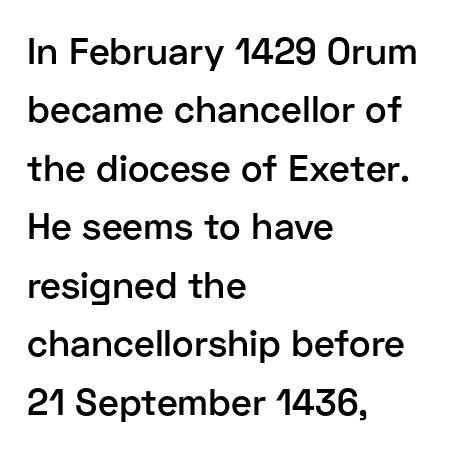
{"serif": "no", "italic": "no", "bold": "semi", "weight": "semibold", "width": "normal", "stroke_contrast": "low", "x_height": "medium", "monospaced": "no", "underline": "no", "align": "left", "line_spacing": "normal", "line_spacing_ratio": 1.58, "letter_spacing": "normal", "letter_spacing_em": 0.0, "glyph_px": 37}
